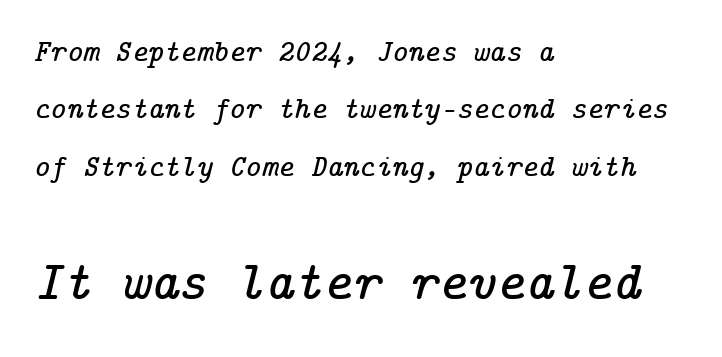
Quick note: italic. The passage shown has conventional tracking throughout. Examine the stroke ends and you'll spot serifs. The strip under each line holds only bare page. Reading top to bottom, the characters get bigger at the block break. The rendering anchors every line to the left-hand side.
